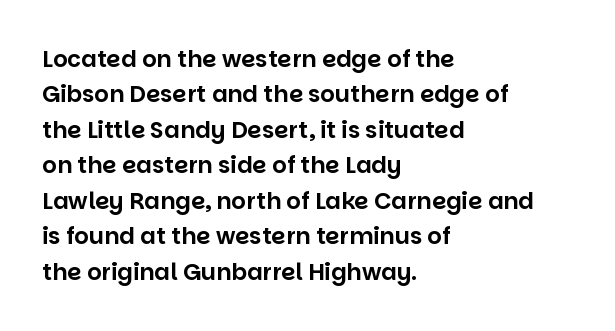
Nope, not italic — everything's standing straight. Words appear dense and cohesive because spacing is normal. The baseline area is clear. These lines sit exactly where default settings would place them. The compositor pushed each line to the left boundary.
